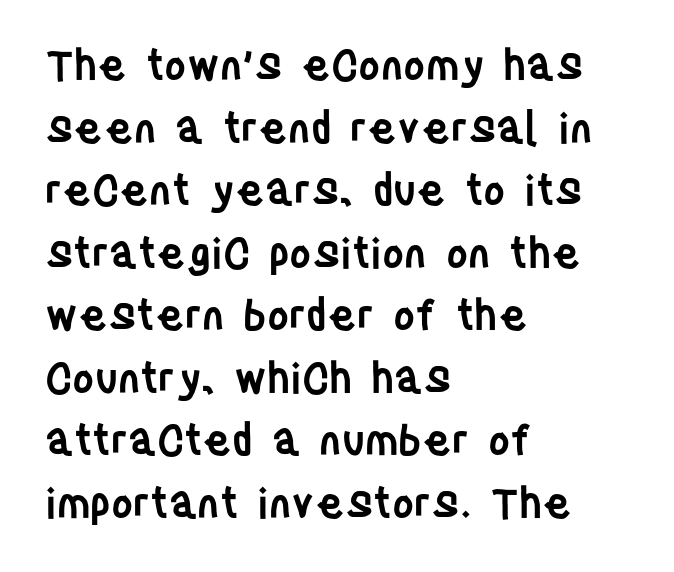
The image shows 42 px semibold, condensed sans-serif type, upright; set left-aligned, normal line spacing (1.49x), normal letter spacing, not underlined; low stroke contrast and a large x-height.
